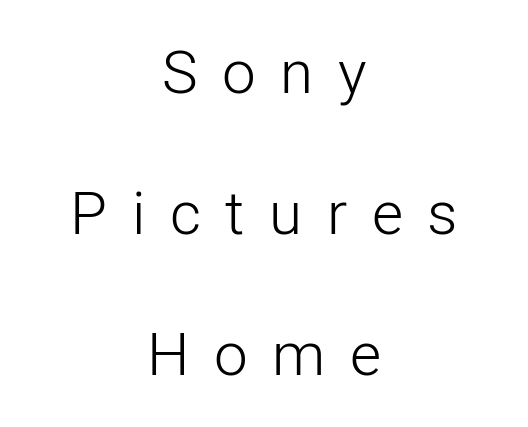
Counters stay open thanks to moderate or lighter strokes. Airy leading. You could not count columns in this text — the font is proportionally spaced. Check the space under the baseline: it is left empty.
